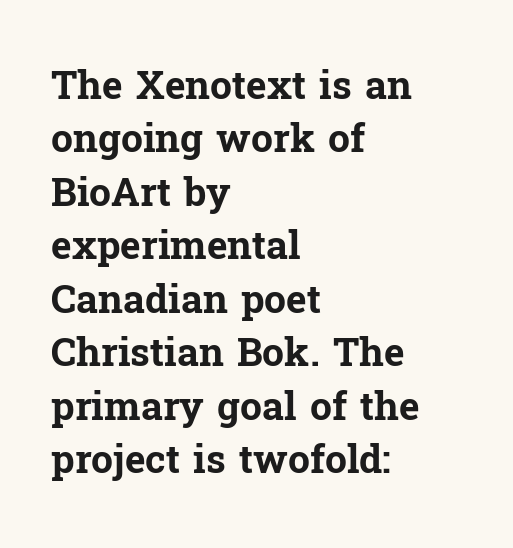
The image shows 39 px bold serif type, upright; set left-aligned, normal line spacing (1.37x), normal letter spacing, not underlined; low stroke contrast and a medium x-height.
